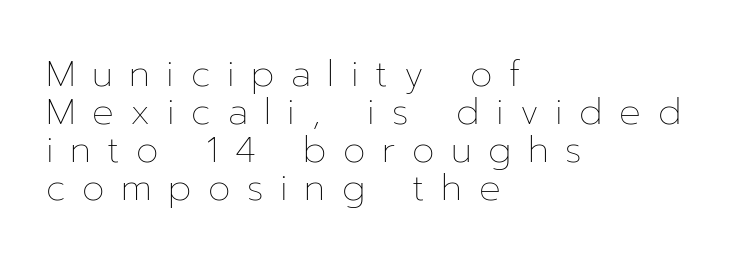
{"italic": "no", "bold": "no", "weight": "thin", "width": "normal", "stroke_contrast": "low", "x_height": "medium", "monospaced": "no", "underline": "no", "align": "left", "line_spacing": "tight", "line_spacing_ratio": 1.06, "letter_spacing": "wide", "letter_spacing_em": 0.46, "glyph_px": 36}
